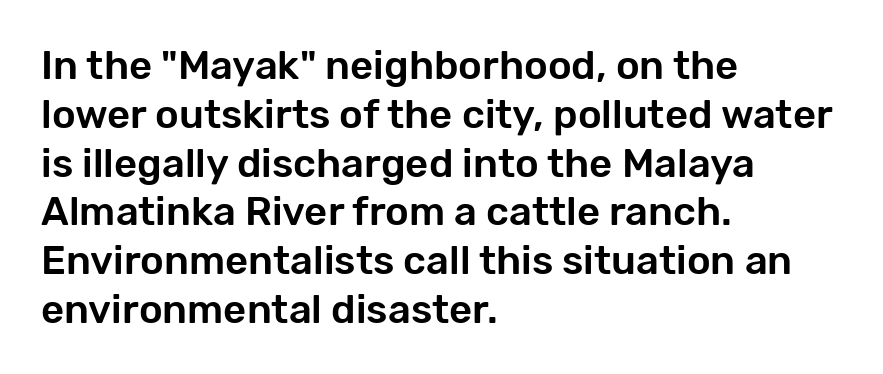
Is this a fixed-width face? No — the glyphs have proportional, varying widths. Is this a sans? Yes — the strokes have no serifs. The letters sit at their default tracking, neither squeezed nor spread. This rendering uses left alignment, leaving the right contour irregular. Do the letters lean? They stand straight. Glance below the letters and you will spot only blank space.
